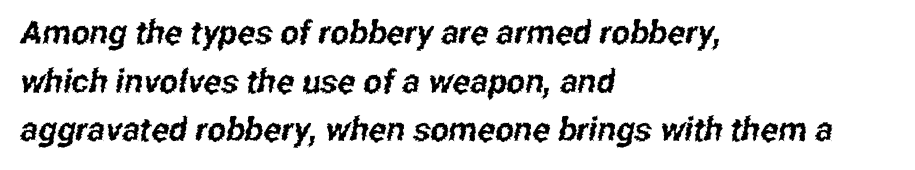
{"serif": "no", "width": "condensed", "stroke_contrast": "low", "x_height": "medium", "monospaced": "no", "underline": "no", "align": "left", "line_spacing": "normal", "line_spacing_ratio": 1.47, "letter_spacing": "normal", "letter_spacing_em": 0.0, "glyph_px": 33}
